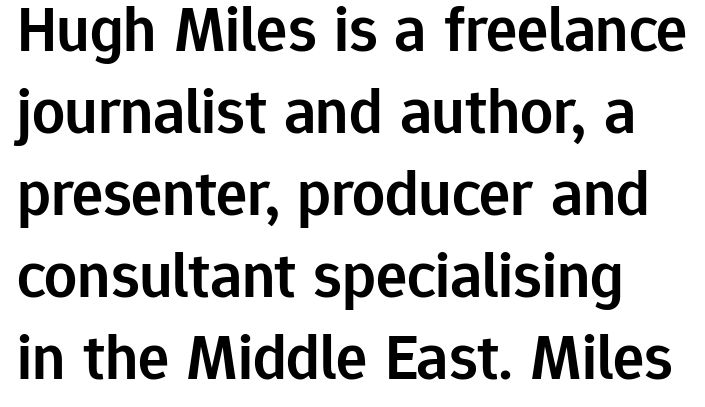
The image shows 65 px semibold sans-serif type, upright; set normal line spacing (1.26x), normal letter spacing, not underlined; low stroke contrast and a medium x-height.
